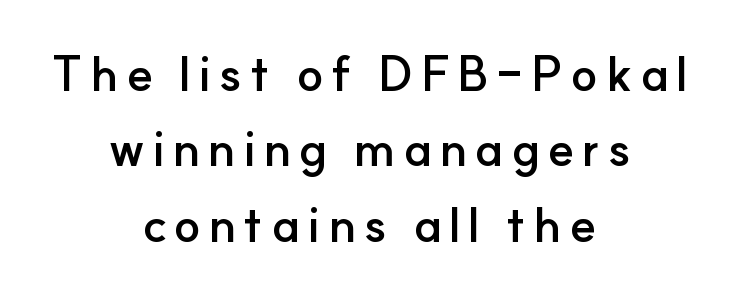
The image shows 49 px semibold sans-serif type, upright; set centered, normal line spacing (1.54x), not underlined; low stroke contrast and a small x-height.
